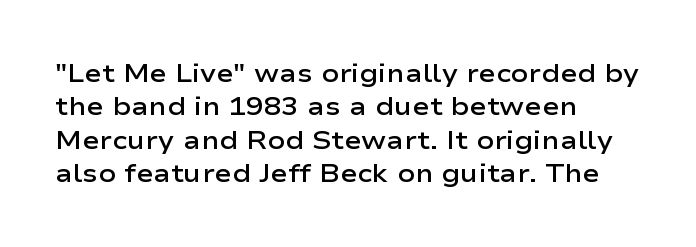
Q: Is the text bold? A: Semi-bold.
Q: Is the text italic (slanted)? A: No, it is upright.
Q: Is the text underlined? A: No.
Q: How is the paragraph aligned? A: Left-aligned.
Q: Is the spacing between letters normal or unusually wide? A: Normal.
Q: Is the spacing between lines tight, normal or loose? A: Normal.
